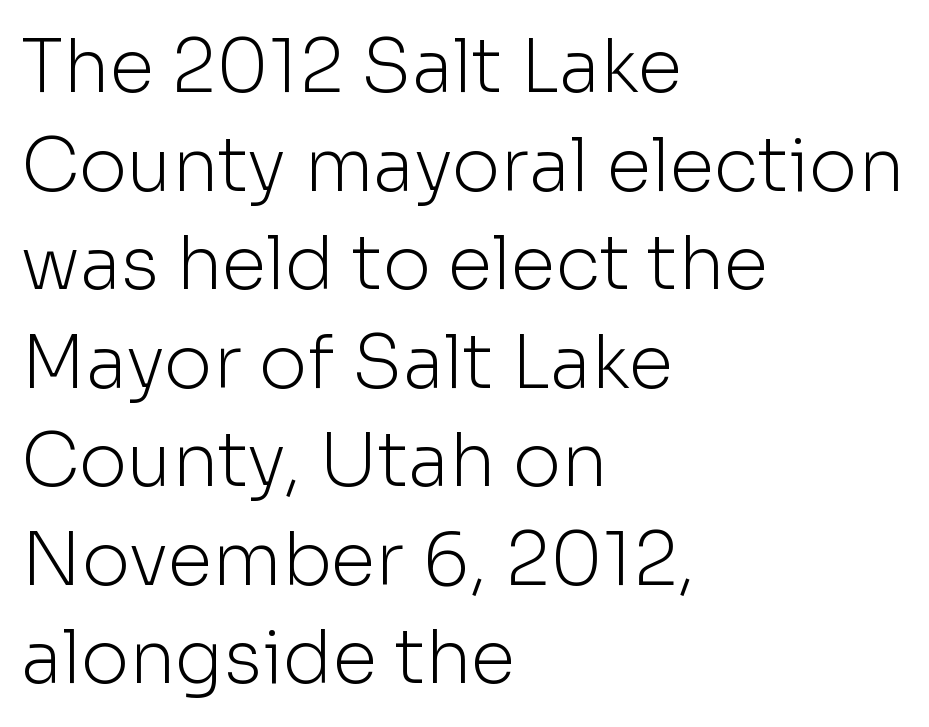
{"serif": "no", "italic": "no", "bold": "no", "weight": "light", "width": "normal", "stroke_contrast": "low", "x_height": "medium", "monospaced": "no", "underline": "no", "align": "left", "line_spacing": "normal", "line_spacing_ratio": 1.35, "letter_spacing": "normal", "letter_spacing_em": 0.0, "glyph_px": 73}
